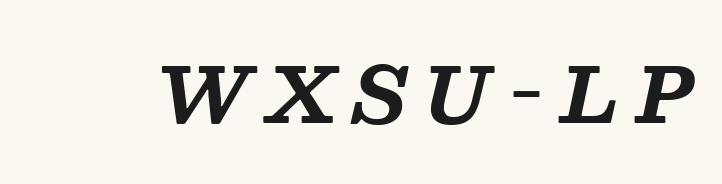
The image shows 76 px bold serif type, italic (leaning right); set unusually wide letter spacing (+0.24 em), not underlined; medium stroke contrast and a medium x-height.
